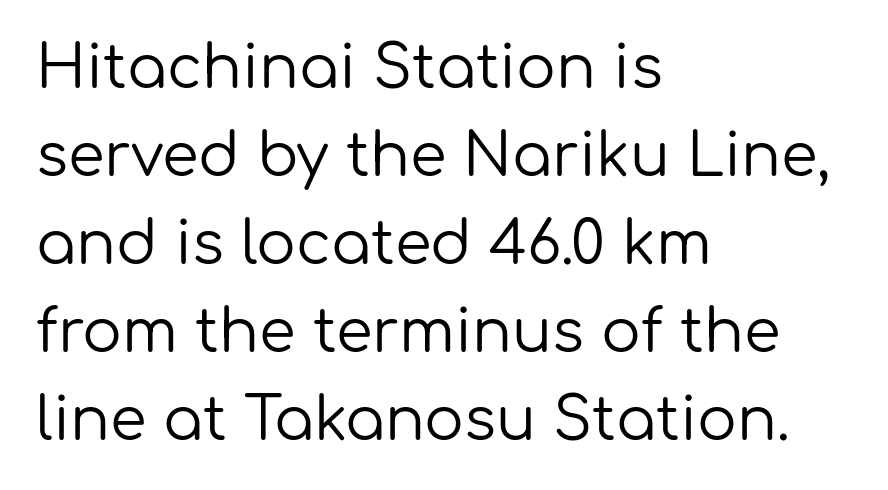
{"serif": "no", "italic": "no", "bold": "no", "weight": "regular", "width": "normal", "stroke_contrast": "low", "x_height": "medium", "monospaced": "no", "underline": "no", "align": "left", "line_spacing": "normal", "line_spacing_ratio": 1.49, "letter_spacing": "normal", "letter_spacing_em": 0.0, "glyph_px": 59}
